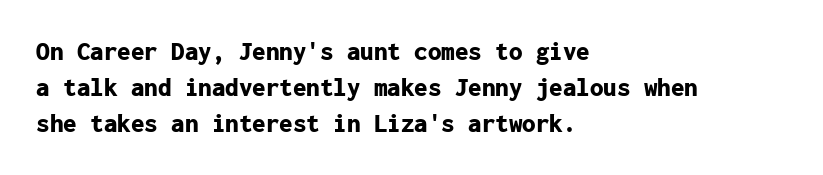
The image shows 27 px bold type, upright; set left-aligned, normal line spacing (1.34x), normal letter spacing, not underlined.
